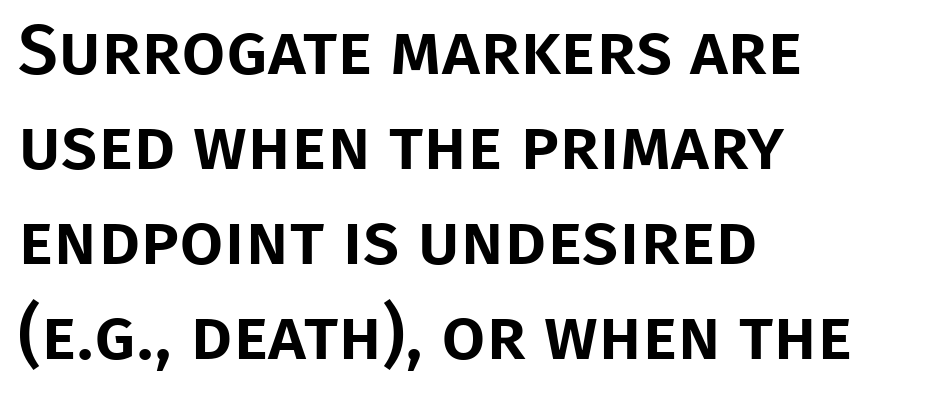
{"serif": "no", "italic": "no", "width": "normal", "stroke_contrast": "low", "x_height": "large", "monospaced": "no", "underline": "no", "align": "left", "line_spacing": "normal", "line_spacing_ratio": 1.34, "letter_spacing": "normal", "letter_spacing_em": 0.0, "glyph_px": 71}
